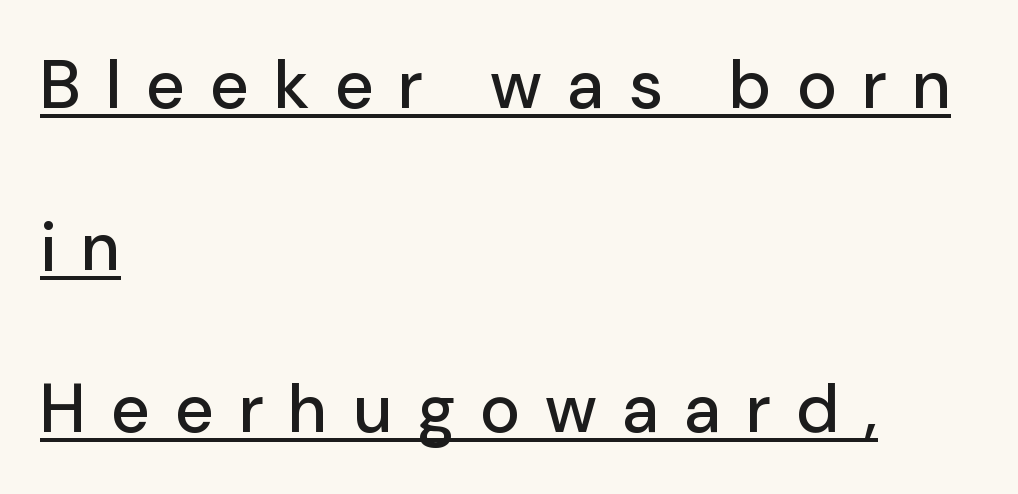
Q: Is the text italic (slanted)? A: No, it is upright.
Q: Is the typeface a serif or a sans-serif typeface? A: Sans-serif.
Q: Is the text underlined? A: Yes.
Q: How is the paragraph aligned? A: Left-aligned.
Q: Is the spacing between letters normal or unusually wide? A: Unusually wide.
Q: Is the spacing between lines tight, normal or loose? A: Loose.
Q: Width (condensed, normal, or wide)? A: Normal.
Q: Stroke contrast? A: Low.
Q: x-height? A: Medium.
Q: Monospaced? A: No.
